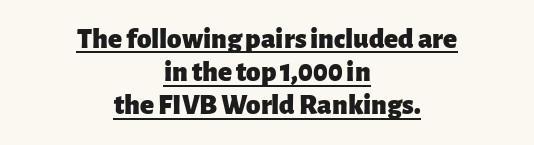
Emphasis by weight is at full strength: bold. Italic? Not at all — the glyphs are vertical. This sample has the flowing, uneven cadence of proportional lettering. Are there feet on the stems? There aren't — it's a sans.
